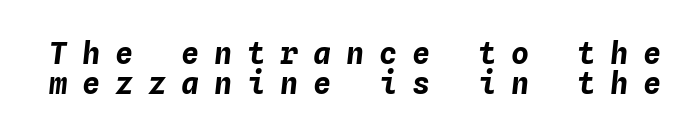
The image shows 30 px bold type, italic (leaning right), monospaced; set tight line spacing (0.99x), unusually wide letter spacing (+0.5 em), not underlined; low stroke contrast and a medium x-height.
